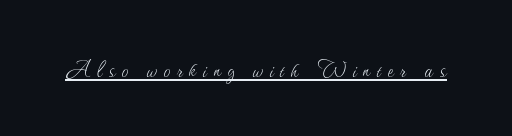
The image shows 27 px text type; set unusually wide letter spacing (+0.25 em), underlined.
